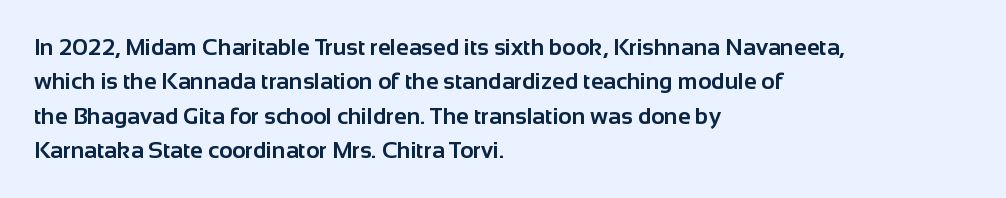
Is the letter spacing exaggerated? No — it looks like the ordinary default. Reading down the block, your eye returns to a fixed left position each line. Heavy-handed strokes throughout: this text is bold. Just letters on the line, the space beneath them empty. Baseline-to-baseline distance is the conventional proportion of letter height. A roman cut, with each character standing at attention.
